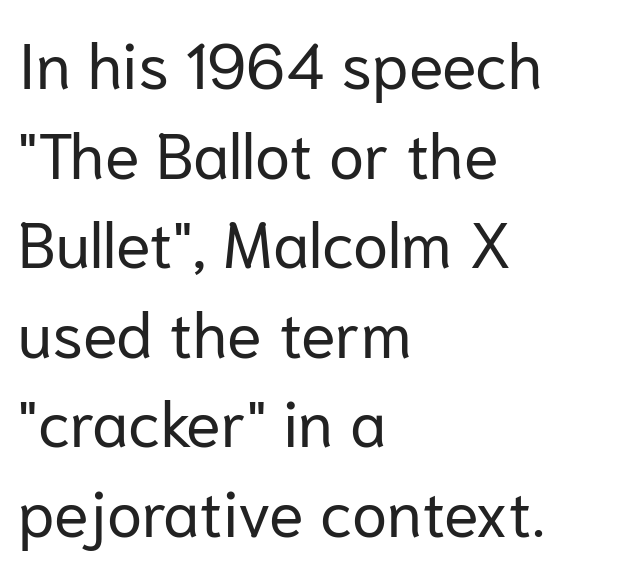
Notice how descenders clear the ascenders below comfortably — that's standard leading. Nothing heavy about these letters — not bold at all. A typesetter would call this zero additional tracking. Style check: upright. Character widths vary here, with narrow letters taking less room than wide ones.
